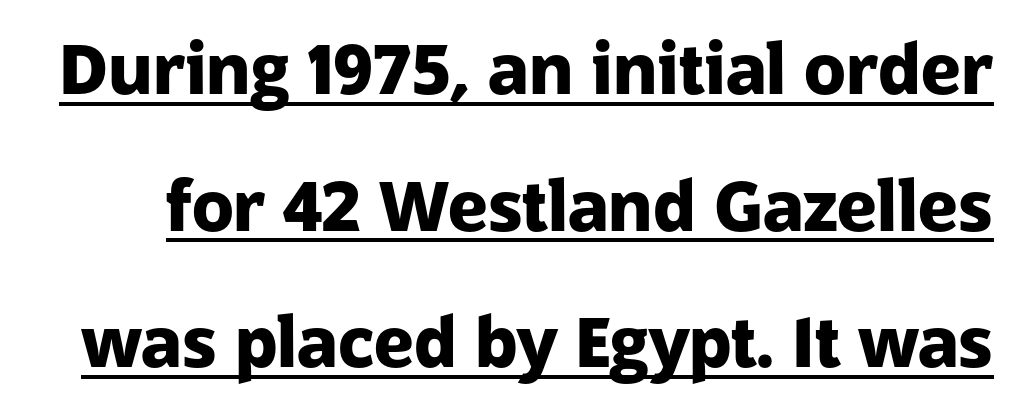
How heavy is the stroke? Heavy — this is a bold. What kind of face is this? One without serifs — a sans. A typesetter would call this proportional, since set widths differ per character. The axis of the letterforms is exactly vertical. Underlining? Definitely there.
